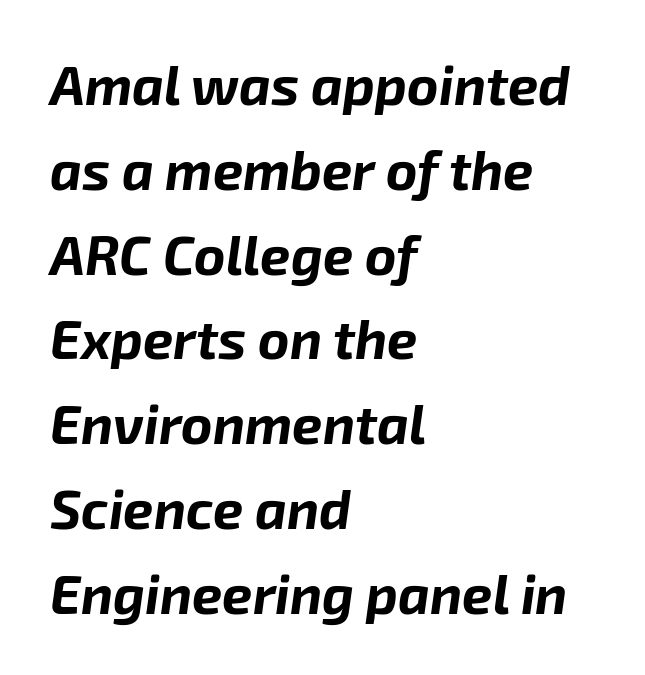
Does the leading feel generous? No, just average. Weight: bold. Here the designer chose a conventional face with non-uniform glyph widths. Check the space under the baseline: it is left empty. You could call the tracking neutral — neither tight nor loose.
